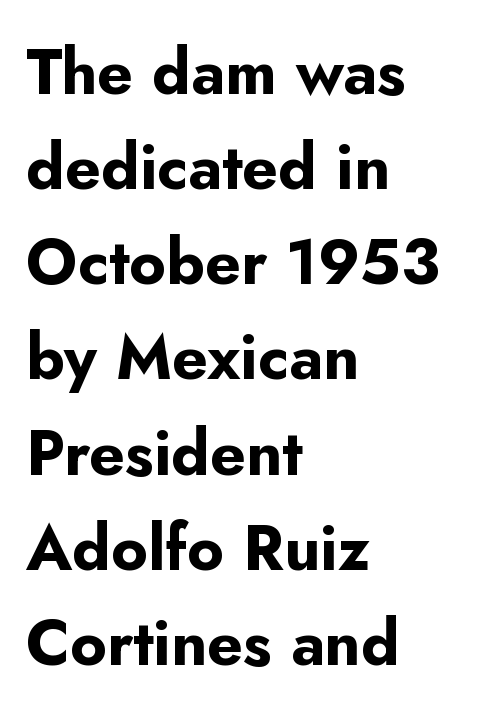
The image shows 63 px bold sans-serif type, upright; set left-aligned, normal line spacing (1.51x), normal letter spacing, not underlined; low stroke contrast and a small x-height.
